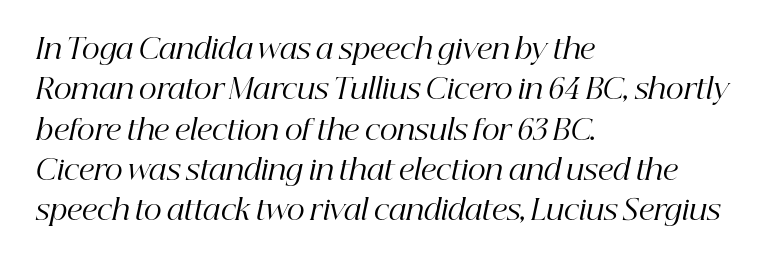
Quick note: italic. Each stroke keeps to a modest, everyday thickness or less. Spacing between characters is what you'd get straight out of the box. Character widths vary here, with narrow letters taking less room than wide ones. What kind of face is this? One with serifs.
